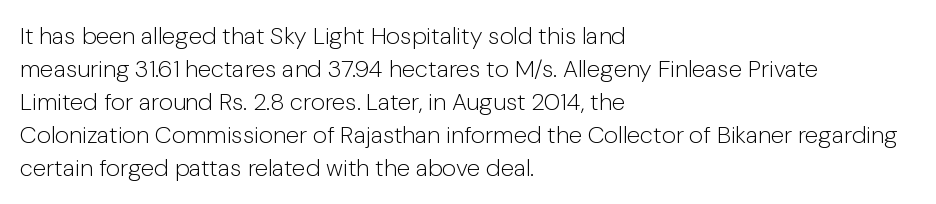
These lines stack with their left ends in a neat column. Letters rest on an invisible, unmarked baseline. The lines sit at an ordinary, default distance from one another. The type sits square on the baseline with zero lean. No letter is thick-stroked: the sample isn't bold. Default kerning and tracking; the words read as compact shapes.
